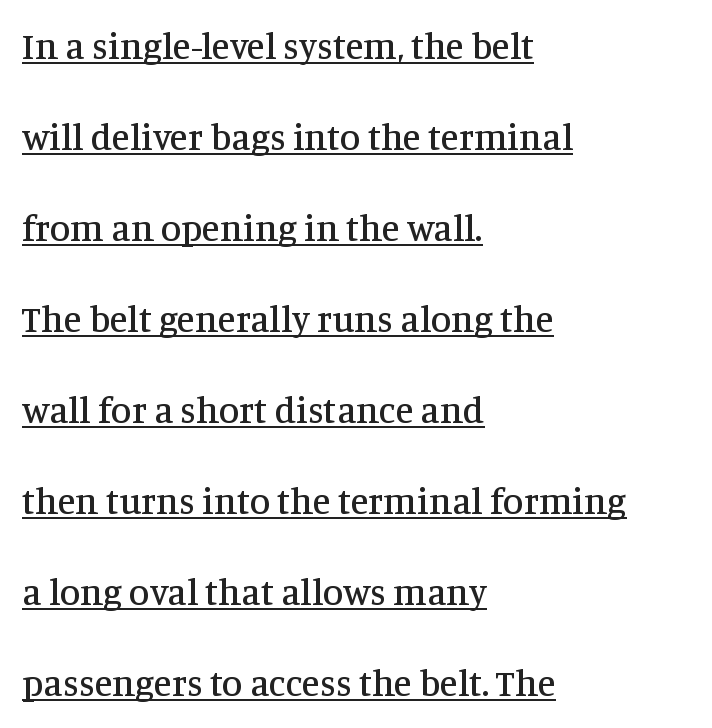
Q: Is the text italic (slanted)? A: No, it is upright.
Q: Is the typeface a serif or a sans-serif typeface? A: Serif.
Q: Is the text underlined? A: Yes.
Q: How is the paragraph aligned? A: Left-aligned.
Q: Is the spacing between letters normal or unusually wide? A: Normal.
Q: Is the spacing between lines tight, normal or loose? A: Loose.
Q: Width (condensed, normal, or wide)? A: Normal.
Q: Stroke contrast? A: Medium.
Q: x-height? A: Large.
Q: Monospaced? A: No.
